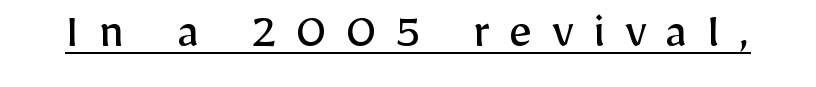
{"serif": "no", "italic": "no", "bold": "no", "weight": "regular", "width": "normal", "stroke_contrast": "low", "x_height": "medium", "monospaced": "no", "underline": "yes", "letter_spacing": "wide", "letter_spacing_em": 0.37, "glyph_px": 52}
